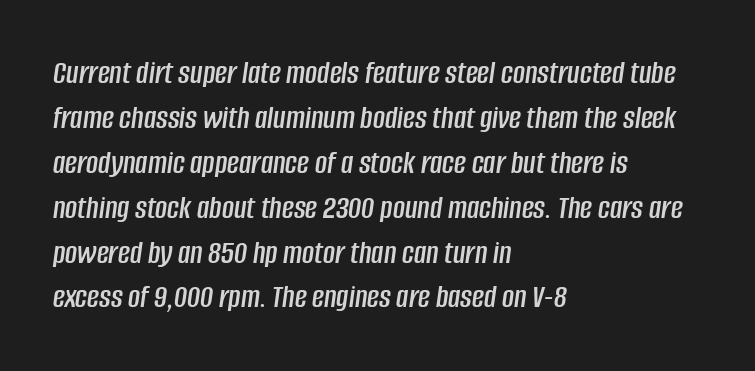
The image shows 33 px condensed type, italic (leaning right); set left-aligned, normal line spacing (1.36x), normal letter spacing, not underlined; low stroke contrast and a large x-height.
